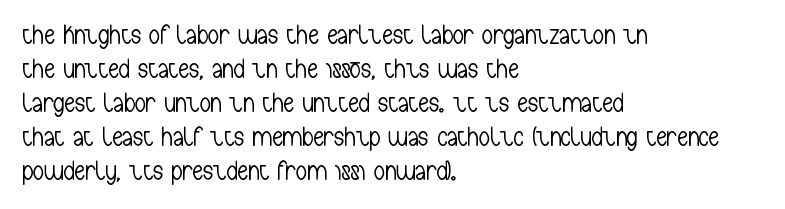
The image shows 27 px text type, upright; set left-aligned, normal line spacing (1.26x), normal letter spacing, not underlined.
